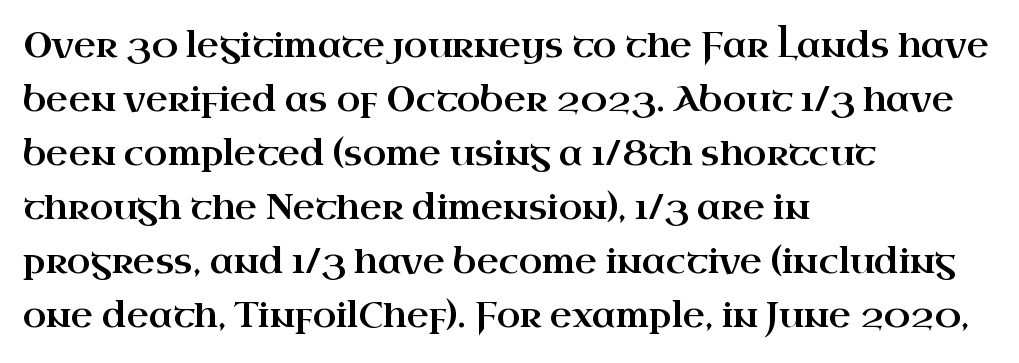
The image shows 34 px wide serif type, upright; set left-aligned, normal line spacing (1.59x), normal letter spacing, not underlined; high stroke contrast and a small x-height.
